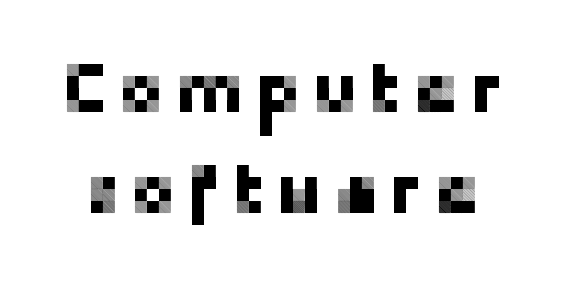
Q: Is the text italic (slanted)? A: No, it is upright.
Q: Is the typeface a serif or a sans-serif typeface? A: Sans-serif.
Q: Is the text underlined? A: No.
Q: Is the spacing between lines tight, normal or loose? A: Normal.
Q: Width (condensed, normal, or wide)? A: Normal.
Q: Stroke contrast? A: Low.
Q: x-height? A: Medium.
Q: Monospaced? A: No.
